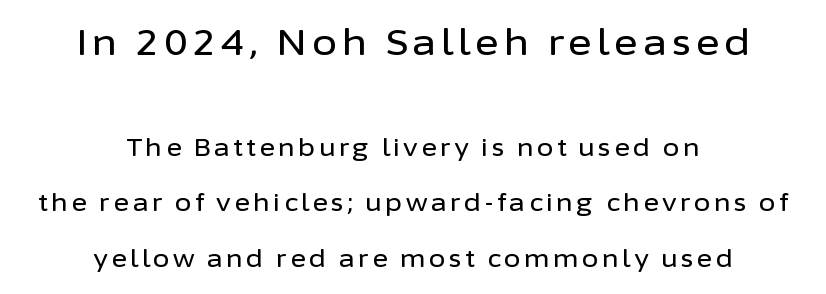
The image shows 36 px sans-serif type, upright; set centered, loose line spacing (2.31x), not underlined; the first (top) block is 1.5x larger; low stroke contrast and a medium x-height.
